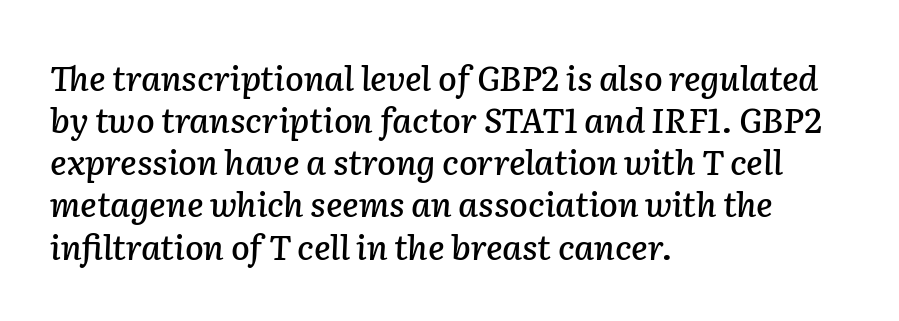
The image shows 34 px text type, italic (leaning right); set left-aligned, line spacing 1.24x, normal letter spacing, not underlined; low stroke contrast and a medium x-height.
